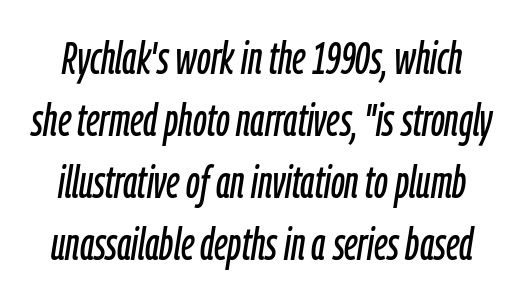
Q: Is the text italic (slanted)? A: Yes, it leans right by about 9 degrees.
Q: Is the text underlined? A: No.
Q: Is the spacing between letters normal or unusually wide? A: Normal.
Q: Is the spacing between lines tight, normal or loose? A: Normal.
Q: Width (condensed, normal, or wide)? A: Condensed.
Q: Stroke contrast? A: Low.
Q: x-height? A: Medium.
Q: Monospaced? A: No.
